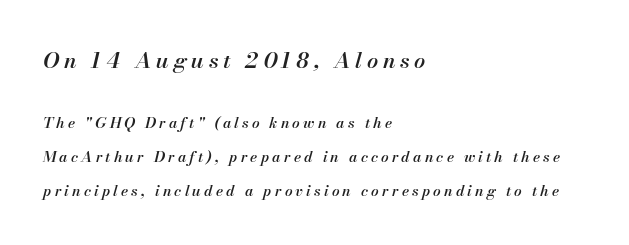
{"italic": "yes", "lean": "right", "slant_degrees": 13, "bold": "semi", "underline": "no", "align": "left", "line_spacing": "loose", "line_spacing_ratio": 2.27, "letter_spacing": "wide", "letter_spacing_em": 0.21, "larger_block": "first", "size_ratio": 1.47, "glyph_px": 22}
